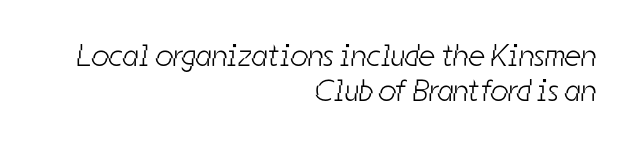
Q: Is the text bold? A: No.
Q: Is the typeface a serif or a sans-serif typeface? A: Sans-serif.
Q: Is the text underlined? A: No.
Q: How is the paragraph aligned? A: Right-aligned.
Q: Is the spacing between letters normal or unusually wide? A: Normal.
Q: Is the spacing between lines tight, normal or loose? A: Tight.
Q: Width (condensed, normal, or wide)? A: Condensed.
Q: Stroke contrast? A: Low.
Q: x-height? A: Medium.
Q: Monospaced? A: No.
